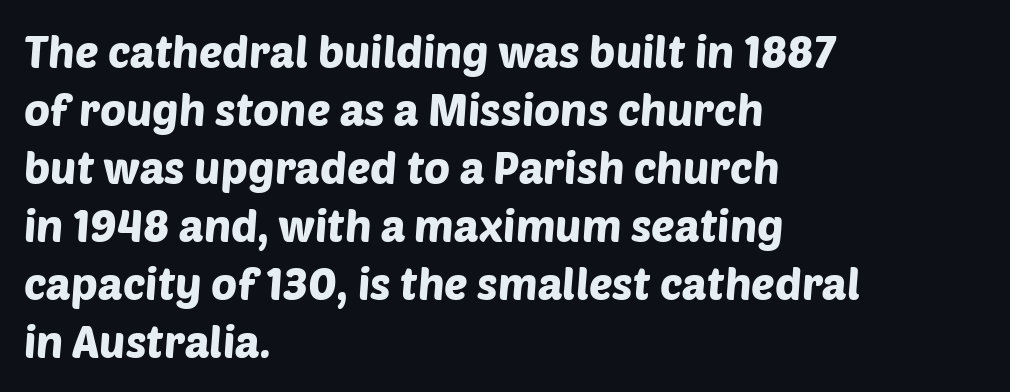
Grotesque or geometric, the face here clearly has no serifs. Rows of type keep a routine distance in the vertical direction. The tracking reads as untouched default to a designer's eye. Layout note: lines flush left. A clean baseline with only descenders dipping below it. Here the designer chose a conventional face with non-uniform glyph widths.
